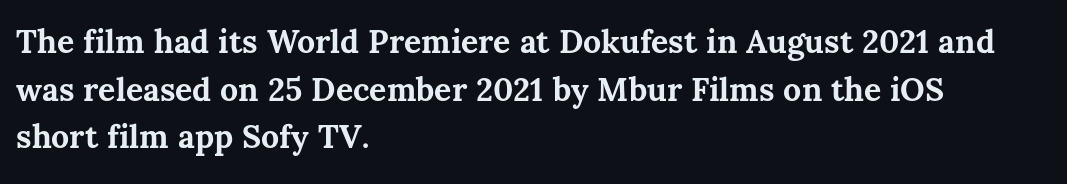
Glyph-to-glyph distance matches everyday printed text. These lines were composed using upright roman letters. Layout note: lines flush left. Quick note: interline space is typical. This sample has the flowing, uneven cadence of proportional lettering.
